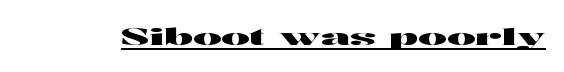
Default kerning and tracking; the words read as compact shapes. Notice how the stems are strictly vertical — no italics here. The glyphs are accompanied by a horizontal stroke just below them.
